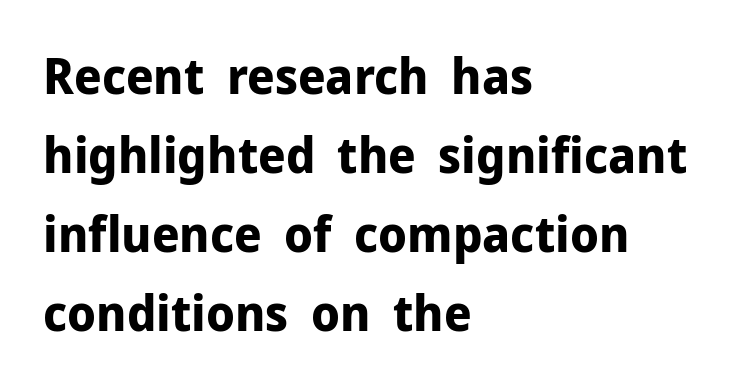
Q: Is the text bold? A: Yes.
Q: Is the text italic (slanted)? A: No, it is upright.
Q: Is the typeface a serif or a sans-serif typeface? A: Sans-serif.
Q: Is the text underlined? A: No.
Q: How is the paragraph aligned? A: Left-aligned.
Q: Is the spacing between letters normal or unusually wide? A: Normal.
Q: Is the spacing between lines tight, normal or loose? A: Normal.
Q: Width (condensed, normal, or wide)? A: Normal.
Q: Stroke contrast? A: Low.
Q: x-height? A: Medium.
Q: Monospaced? A: No.
